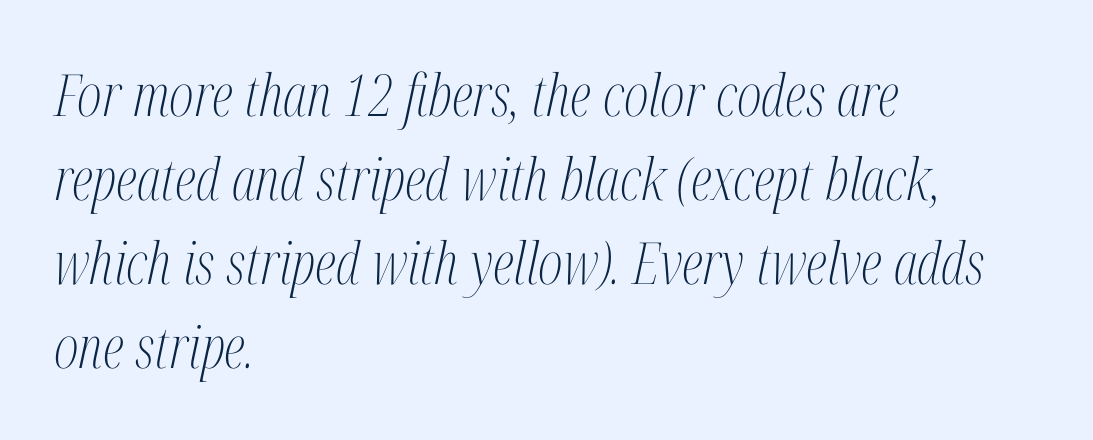
{"serif": "yes", "italic": "yes", "lean": "right", "slant_degrees": 12, "bold": "no", "weight": "light", "width": "condensed", "stroke_contrast": "medium", "x_height": "medium", "monospaced": "no", "underline": "no", "align": "left", "line_spacing": "normal", "line_spacing_ratio": 1.45, "letter_spacing": "normal", "letter_spacing_em": 0.0, "glyph_px": 58}
